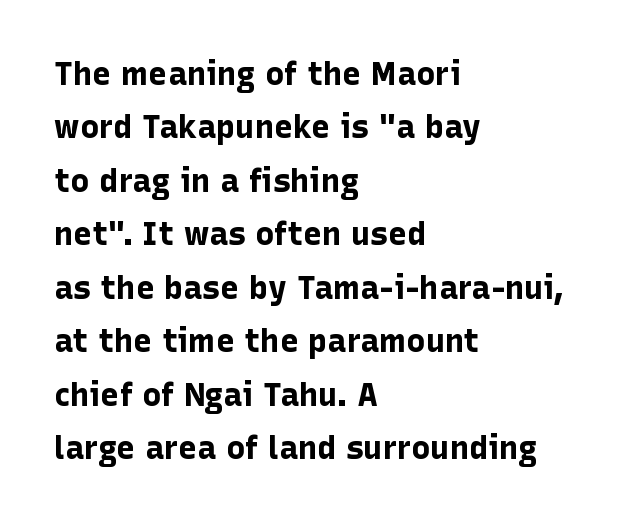
Grotesque or geometric, the face here clearly has no serifs. Nobody drew a line under any word here. A typesetter would call this proportional, since set widths differ per character. The lines sit at an ordinary, default distance from one another. Compared with typical body copy, the letter spacing here is the same.
